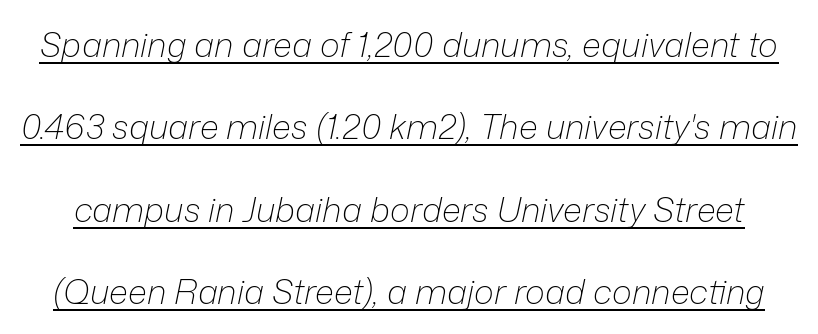
{"italic": "yes", "lean": "right", "slant_degrees": 12, "bold": "no", "weight": "light", "width": "normal", "stroke_contrast": "low", "x_height": "medium", "monospaced": "no", "underline": "yes", "line_spacing": "loose", "line_spacing_ratio": 2.42, "letter_spacing": "normal", "letter_spacing_em": 0.0, "glyph_px": 34}
